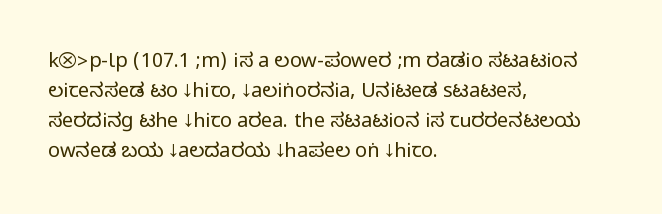
{"italic": "no", "underline": "no", "align": "left", "line_spacing": "normal", "line_spacing_ratio": 1.5, "letter_spacing": "normal", "letter_spacing_em": 0.0, "glyph_px": 20}
